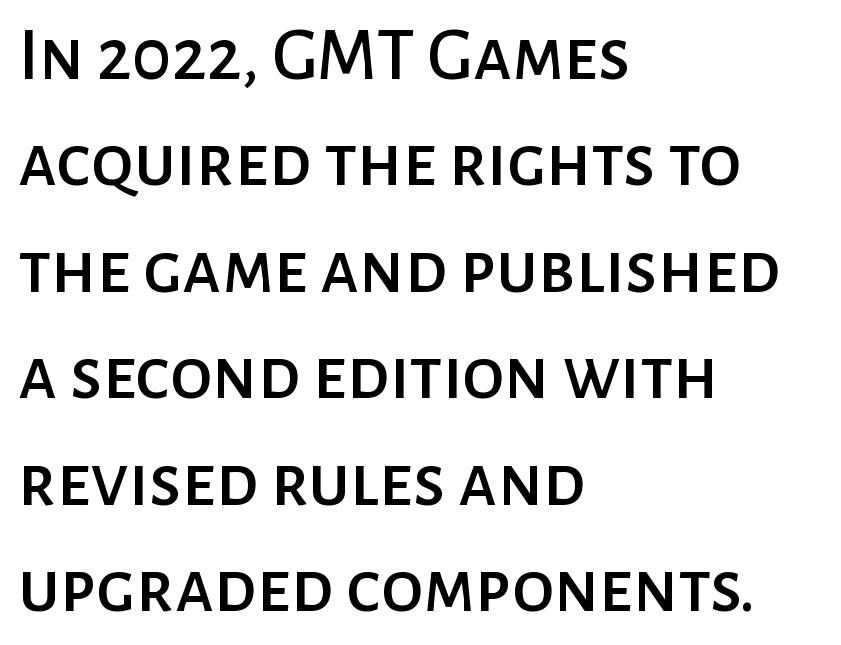
The baseline area is clear. Successive baselines arrive at the customary interval. Reading down the block, your eye returns to a fixed left position each line. No feet cap the strokes, marking this as sans-serif type.
